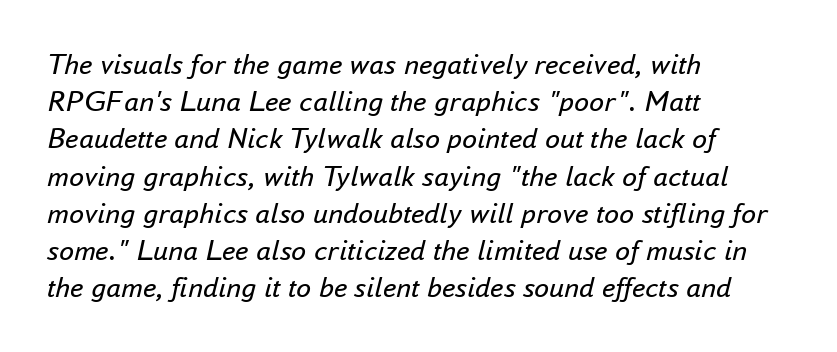
{"italic": "yes", "lean": "right", "slant_degrees": 16, "bold": "no", "weight": "regular", "width": "normal", "stroke_contrast": "low", "x_height": "small", "monospaced": "no", "underline": "no", "align": "left", "line_spacing_ratio": 1.24, "letter_spacing": "normal", "letter_spacing_em": 0.0, "glyph_px": 30}
